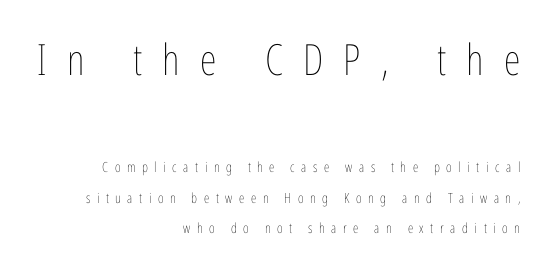
The image shows 43 px thin, condensed type, upright; set right-aligned, loose line spacing (2.18x), unusually wide letter spacing (+0.47 em), not underlined; the first (top) block is 3.07x larger; low stroke contrast and a medium x-height.
